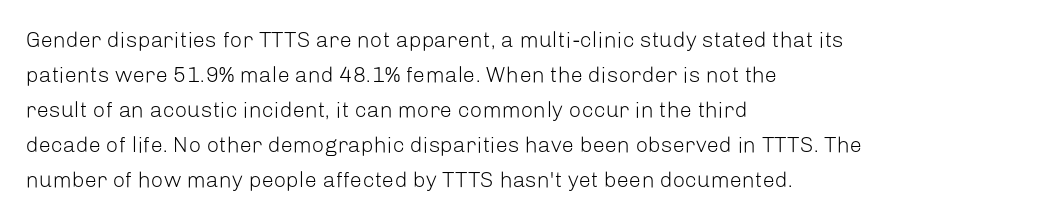
The image shows 22 px text type, upright; set left-aligned, normal line spacing (1.59x), normal letter spacing, not underlined.
